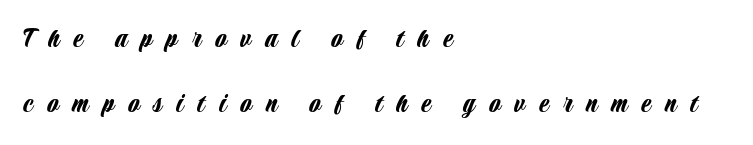
The image shows 29 px condensed sans-serif type; set left-aligned, loose line spacing (2.23x), unusually wide letter spacing (+0.48 em), not underlined; low stroke contrast and a large x-height.
